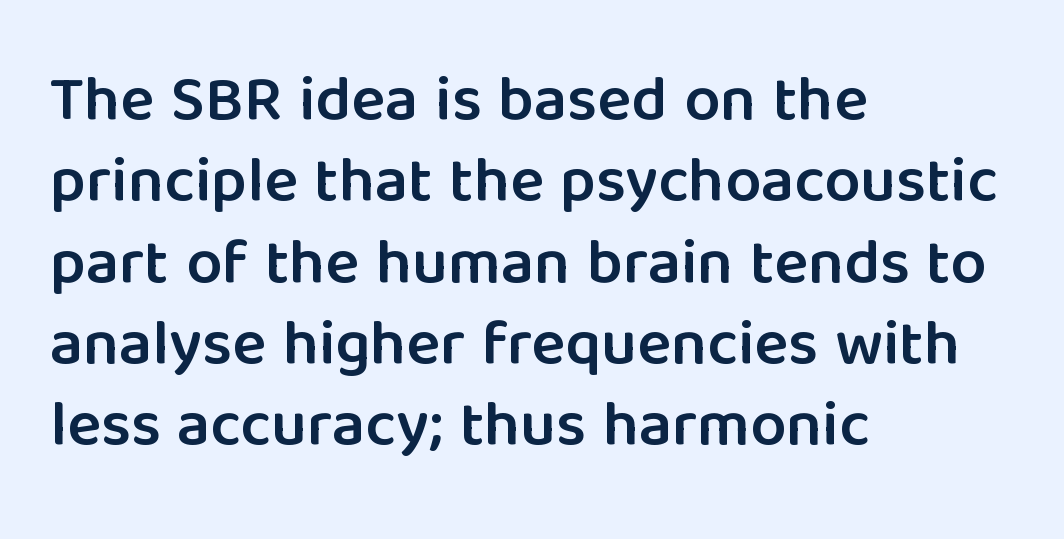
Q: Is the text bold? A: Semi-bold.
Q: Is the text italic (slanted)? A: No, it is upright.
Q: Is the typeface a serif or a sans-serif typeface? A: Sans-serif.
Q: Is the text underlined? A: No.
Q: How is the paragraph aligned? A: Left-aligned.
Q: Is the spacing between letters normal or unusually wide? A: Normal.
Q: Is the spacing between lines tight, normal or loose? A: Normal.
Q: Width (condensed, normal, or wide)? A: Normal.
Q: Stroke contrast? A: Low.
Q: x-height? A: Medium.
Q: Monospaced? A: No.
